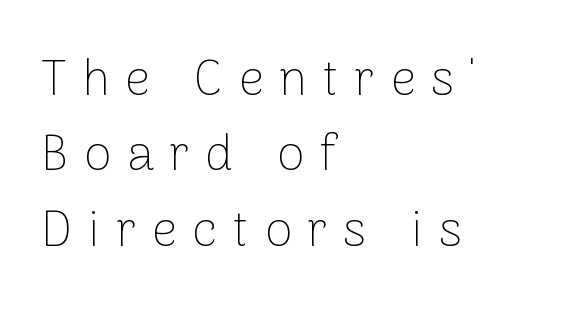
The image shows 50 px thin sans-serif type, upright; set left-aligned, normal line spacing (1.51x), unusually wide letter spacing (+0.31 em), not underlined; low stroke contrast and a medium x-height.
